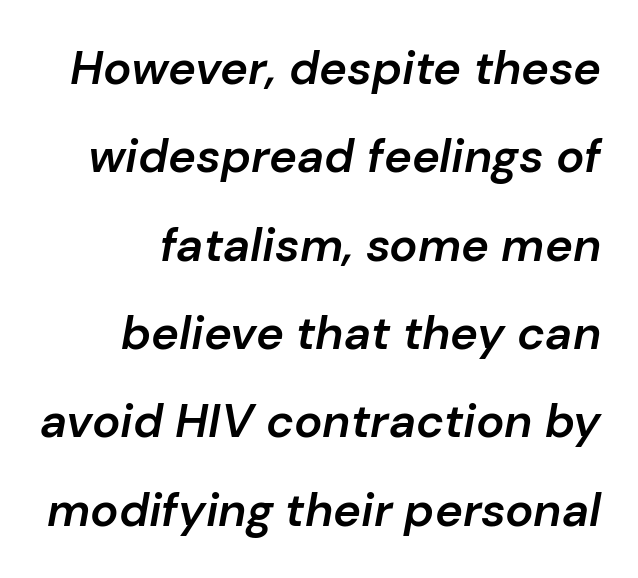
Q: Is the text bold? A: Semi-bold.
Q: Is the text italic (slanted)? A: Yes, it leans right by about 10 degrees.
Q: Is the text underlined? A: No.
Q: Is the spacing between letters normal or unusually wide? A: Normal.
Q: Width (condensed, normal, or wide)? A: Normal.
Q: Stroke contrast? A: Low.
Q: x-height? A: Medium.
Q: Monospaced? A: No.
